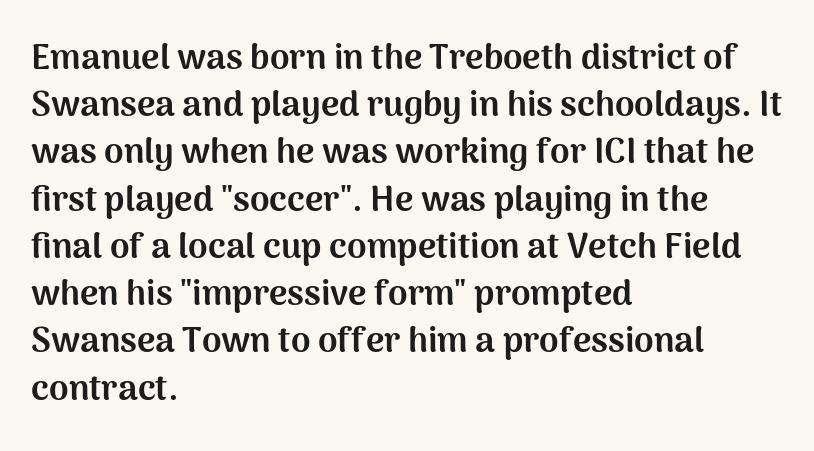
Q: Is the text bold? A: Yes.
Q: Is the text italic (slanted)? A: No, it is upright.
Q: Is the typeface a serif or a sans-serif typeface? A: Sans-serif.
Q: Is the text underlined? A: No.
Q: How is the paragraph aligned? A: Left-aligned.
Q: Is the spacing between letters normal or unusually wide? A: Normal.
Q: Is the spacing between lines tight, normal or loose? A: Normal.
Q: Width (condensed, normal, or wide)? A: Normal.
Q: Stroke contrast? A: Medium.
Q: x-height? A: Medium.
Q: Monospaced? A: No.
